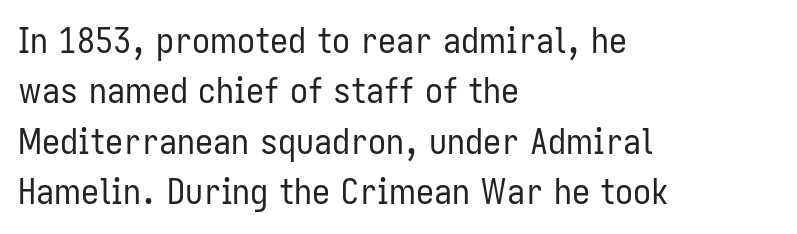
{"serif": "no", "italic": "no", "bold": "no", "weight": "regular", "width": "condensed", "stroke_contrast": "low", "x_height": "medium", "monospaced": "no", "underline": "no", "align": "left", "line_spacing": "normal", "line_spacing_ratio": 1.4, "letter_spacing": "normal", "letter_spacing_em": 0.0, "glyph_px": 36}
